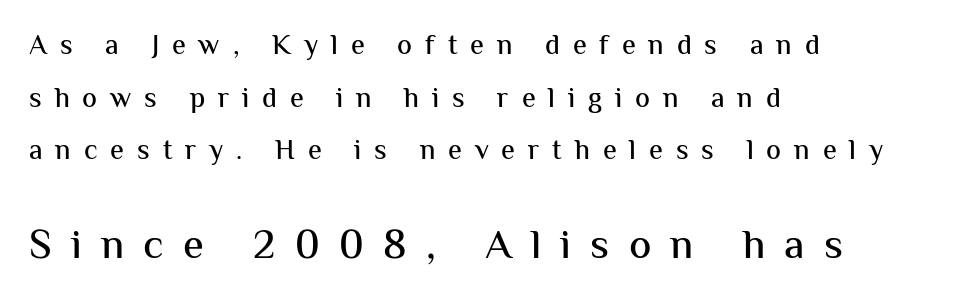
Words appear elongated and porous because spacing is wide. Size contrast runs from small at the top to large at the bottom. The designer went with a sans here, leaving each stem footless. Decoration check: the copy has no underline. The face used here is proportionally spaced, like ordinary book or web type. The ragged edge is on the right, which tells us the setting is flush left.
